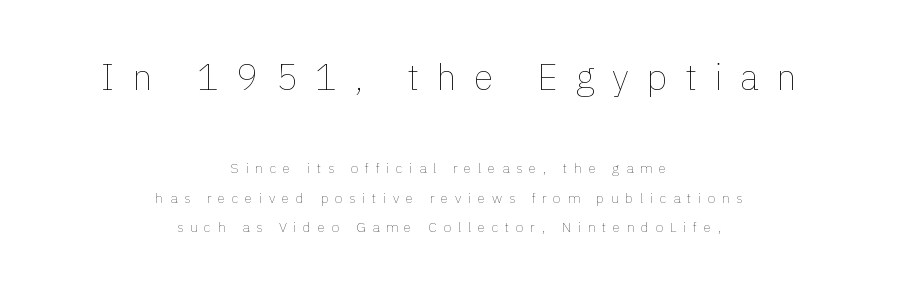
{"italic": "no", "bold": "no", "weight": "thin", "width": "normal", "stroke_contrast": "low", "x_height": "medium", "monospaced": "no", "underline": "no", "align": "center", "line_spacing": "loose", "line_spacing_ratio": 2.12, "letter_spacing": "wide", "letter_spacing_em": 0.47, "larger_block": "first", "size_ratio": 2.64, "glyph_px": 37}
